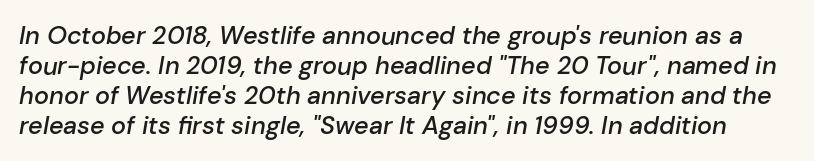
Summary of weight: moderately heavy, a semibold. Honestly, the letter spacing is just normal — you wouldn't notice it. The whole block is typeset with a tilt. This rendering features lettering with no underline.
